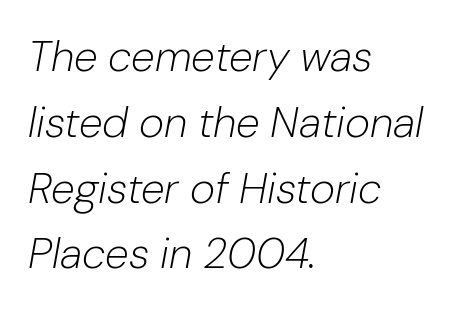
These lines stack with their left ends in a neat column. These lines are rendered in a variable-pitch font. You could call the tracking neutral — neither tight nor loose. What's the leading like? Ordinary, nothing unusual. Weight class: somewhere from thin through regular.
